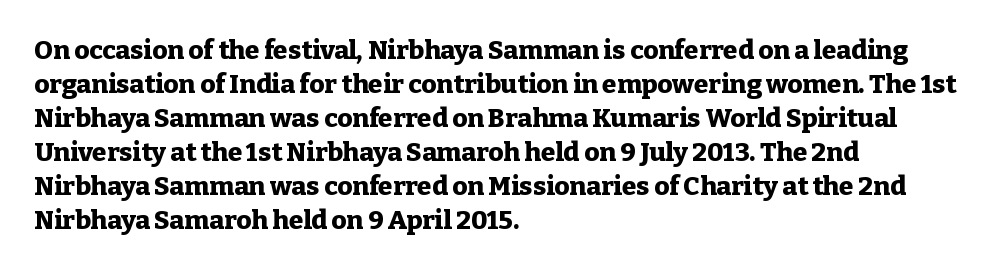
The image shows 26 px bold type, upright; set left-aligned, normal line spacing (1.31x), normal letter spacing, not underlined.
